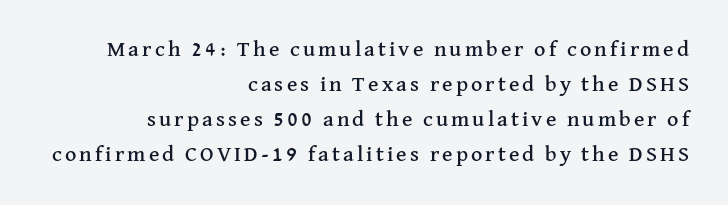
{"italic": "no", "underline": "no", "align": "right", "line_spacing": "normal", "line_spacing_ratio": 1.59, "glyph_px": 22}
